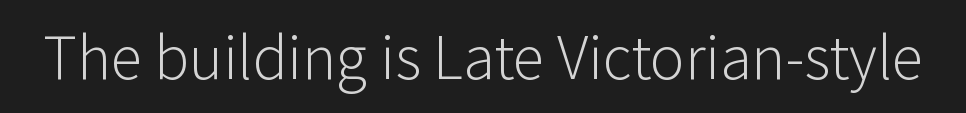
{"serif": "no", "italic": "no", "bold": "no", "weight": "light", "width": "normal", "stroke_contrast": "low", "x_height": "medium", "monospaced": "no", "underline": "no", "letter_spacing": "normal", "letter_spacing_em": 0.0, "glyph_px": 64}
